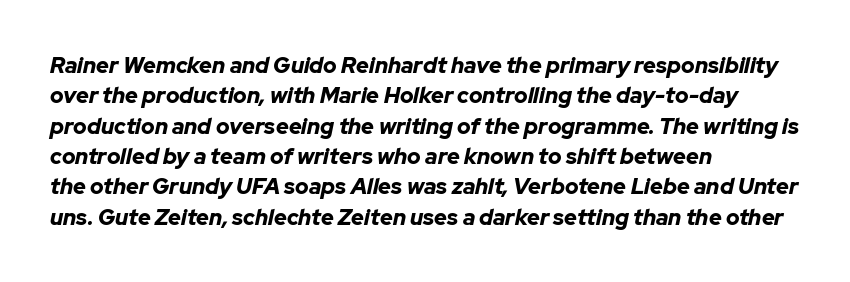
Q: Is the text bold? A: Yes.
Q: Is the text italic (slanted)? A: Yes, it leans right by about 12 degrees.
Q: Is the text underlined? A: No.
Q: How is the paragraph aligned? A: Left-aligned.
Q: Is the spacing between letters normal or unusually wide? A: Normal.
Q: Is the spacing between lines tight, normal or loose? A: Normal.
